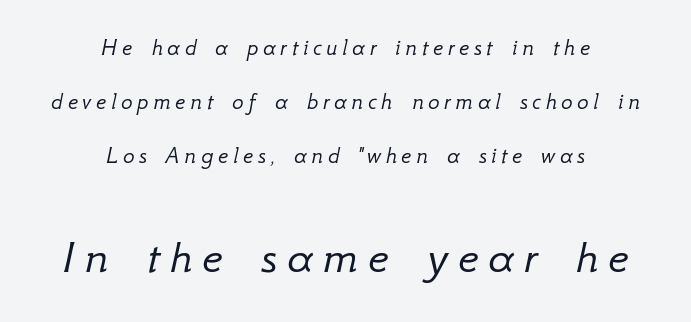
Two sizes are in play, and the larger belongs to the second block. The letters look calm and open, with moderate or lighter stems. Inter-character spacing is expanded well beyond the font's built-in metrics. The font's italic variant was chosen for this text. Every row of glyphs is offset so its center matches the block's center.
